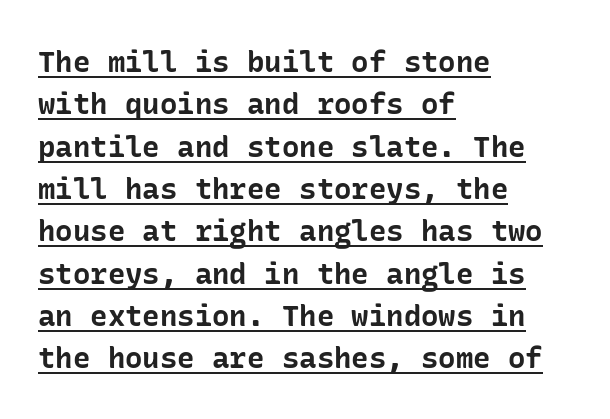
{"serif": "no", "italic": "no", "bold": "yes", "weight": "bold", "width": "normal", "stroke_contrast": "low", "x_height": "medium", "underline": "yes", "align": "left", "line_spacing": "normal", "line_spacing_ratio": 1.46, "letter_spacing": "normal", "letter_spacing_em": 0.0, "glyph_px": 29}
